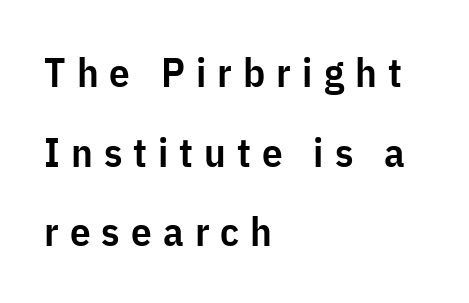
Q: Is the text bold? A: Semi-bold.
Q: Is the text italic (slanted)? A: No, it is upright.
Q: Is the typeface a serif or a sans-serif typeface? A: Sans-serif.
Q: Is the text underlined? A: No.
Q: How is the paragraph aligned? A: Left-aligned.
Q: Is the spacing between letters normal or unusually wide? A: Unusually wide.
Q: Is the spacing between lines tight, normal or loose? A: Loose.
Q: Width (condensed, normal, or wide)? A: Condensed.
Q: Stroke contrast? A: Low.
Q: x-height? A: Medium.
Q: Monospaced? A: No.
